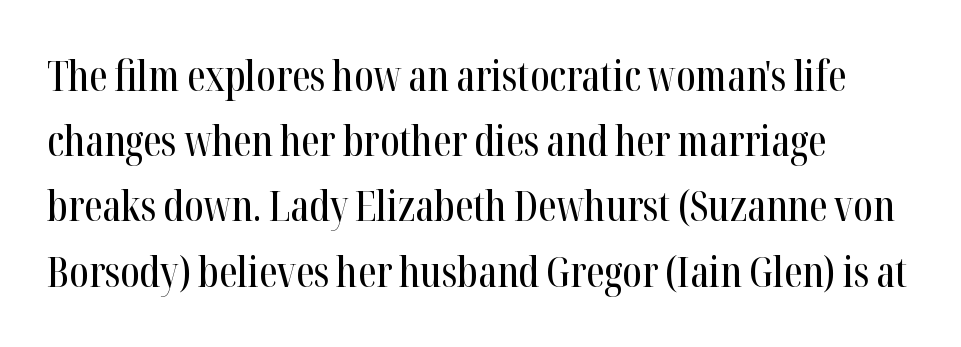
The image shows 41 px condensed serif type, upright; set left-aligned, normal line spacing (1.59x), normal letter spacing, not underlined; high stroke contrast and a medium x-height.
